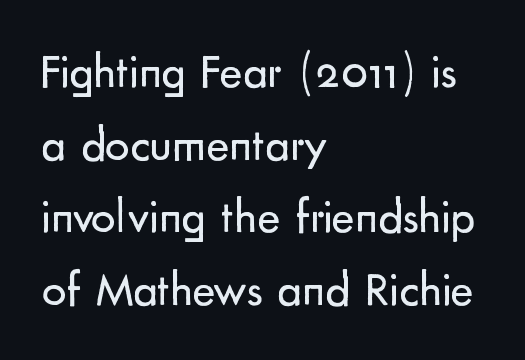
Q: Is the text bold? A: No.
Q: Is the text italic (slanted)? A: No, it is upright.
Q: Is the typeface a serif or a sans-serif typeface? A: Sans-serif.
Q: Is the text underlined? A: No.
Q: How is the paragraph aligned? A: Left-aligned.
Q: Is the spacing between letters normal or unusually wide? A: Normal.
Q: Is the spacing between lines tight, normal or loose? A: Normal.
Q: Width (condensed, normal, or wide)? A: Normal.
Q: Stroke contrast? A: Low.
Q: x-height? A: Small.
Q: Monospaced? A: No.
